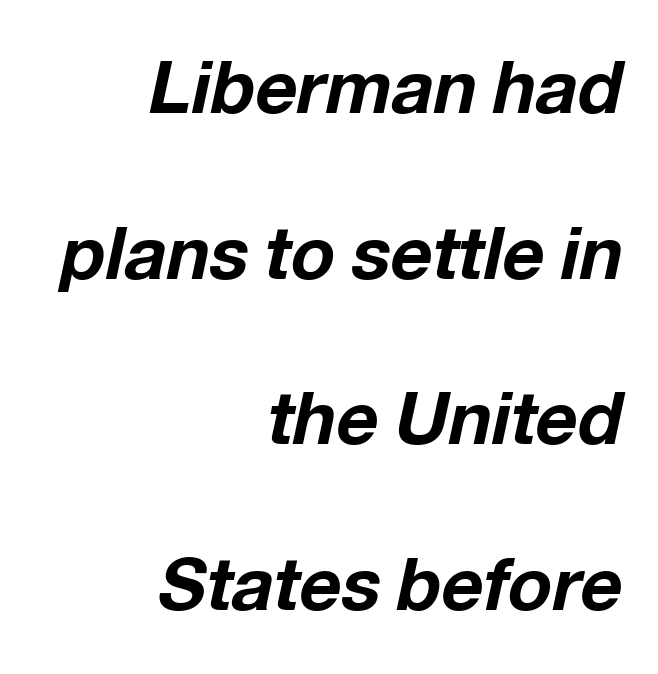
The image shows 73 px bold type, italic (leaning right); set right-aligned, loose line spacing (2.27x), normal letter spacing, not underlined; low stroke contrast and a medium x-height.
